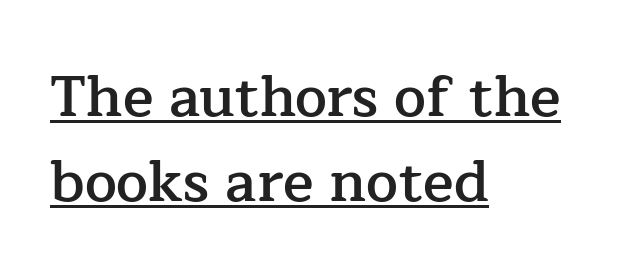
Q: Is the text bold? A: Semi-bold.
Q: Is the text italic (slanted)? A: No, it is upright.
Q: Is the typeface a serif or a sans-serif typeface? A: Serif.
Q: Is the text underlined? A: Yes.
Q: How is the paragraph aligned? A: Left-aligned.
Q: Is the spacing between letters normal or unusually wide? A: Normal.
Q: Is the spacing between lines tight, normal or loose? A: Normal.
Q: Width (condensed, normal, or wide)? A: Normal.
Q: Stroke contrast? A: Low.
Q: x-height? A: Medium.
Q: Monospaced? A: No.
